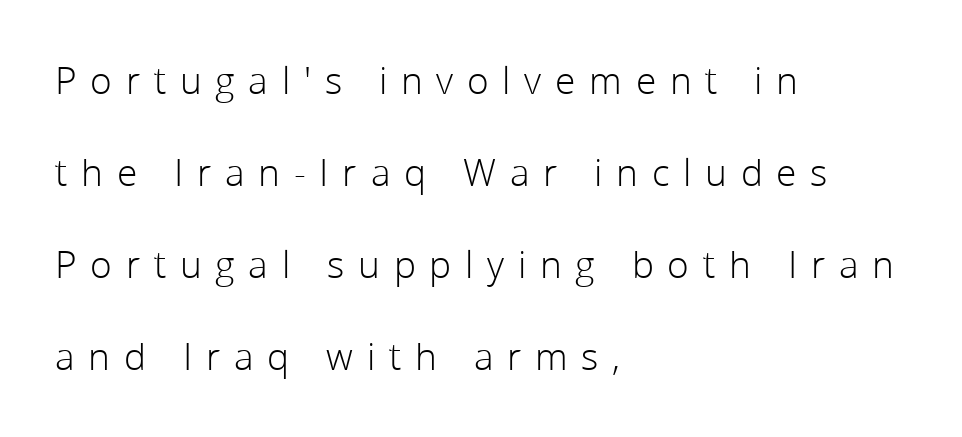
The image shows 37 px light sans-serif type, upright; set left-aligned, loose line spacing (2.49x), unusually wide letter spacing (+0.37 em), not underlined; low stroke contrast and a medium x-height.
